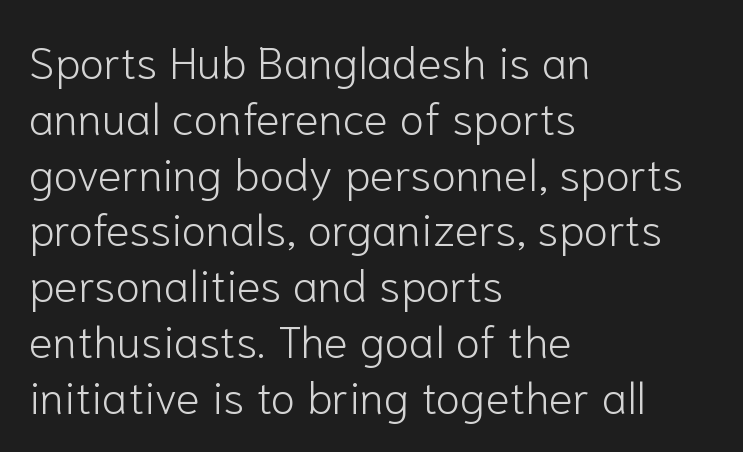
Q: Is the text bold? A: No.
Q: Is the text italic (slanted)? A: No, it is upright.
Q: Is the typeface a serif or a sans-serif typeface? A: Sans-serif.
Q: Is the text underlined? A: No.
Q: How is the paragraph aligned? A: Left-aligned.
Q: Is the spacing between letters normal or unusually wide? A: Normal.
Q: Width (condensed, normal, or wide)? A: Normal.
Q: Stroke contrast? A: Low.
Q: x-height? A: Medium.
Q: Monospaced? A: No.
